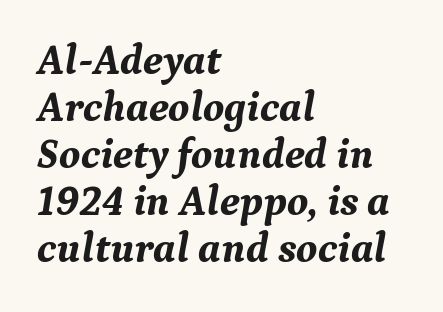
The image shows 42 px bold serif type, italic (leaning right); set left-aligned, tight line spacing (1.12x), normal letter spacing, not underlined; medium stroke contrast and a medium x-height.
